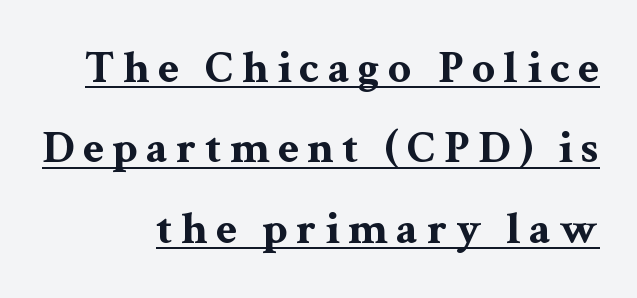
{"serif": "yes", "italic": "no", "bold": "yes", "weight": "bold", "width": "wide", "stroke_contrast": "medium", "x_height": "medium", "monospaced": "no", "underline": "yes", "align": "right", "line_spacing_ratio": 1.75, "glyph_px": 46}
